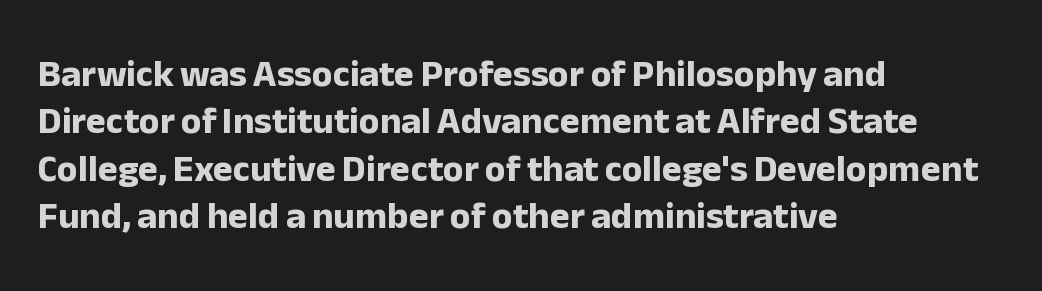
The image shows 38 px bold sans-serif type, upright; set left-aligned, normal line spacing (1.25x), normal letter spacing, not underlined; low stroke contrast and a medium x-height.
